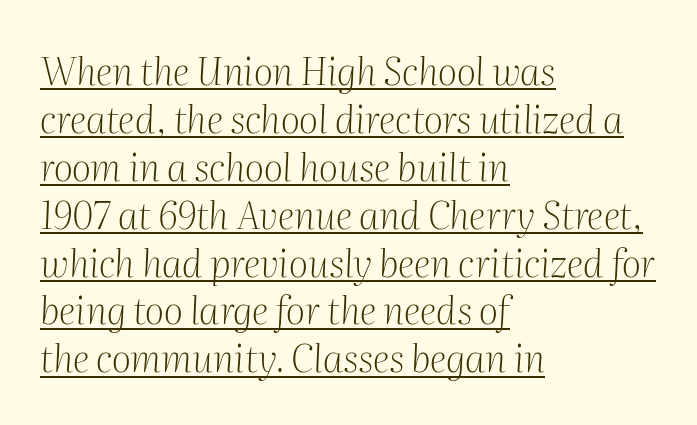
Compared with undecorated copy, this sample adds a rule below the words. The designer went with a serif here, giving each stem small feet. These lines are set flush left with a ragged right edge. Nothing unusual about the tracking: characters are spaced as the font intends.
